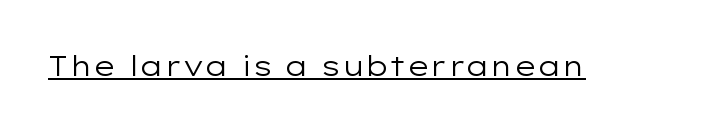
Q: Is the text bold? A: No.
Q: Is the text italic (slanted)? A: No, it is upright.
Q: Is the typeface a serif or a sans-serif typeface? A: Sans-serif.
Q: Is the text underlined? A: Yes.
Q: Is the spacing between letters normal or unusually wide? A: Normal.
Q: Width (condensed, normal, or wide)? A: Wide.
Q: Stroke contrast? A: Low.
Q: x-height? A: Medium.
Q: Monospaced? A: No.
